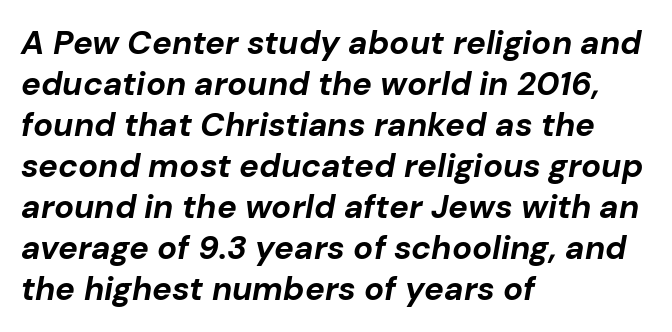
The image shows 33 px bold type, italic (leaning right); set left-aligned, line spacing 1.24x, normal letter spacing, not underlined; low stroke contrast and a medium x-height.
